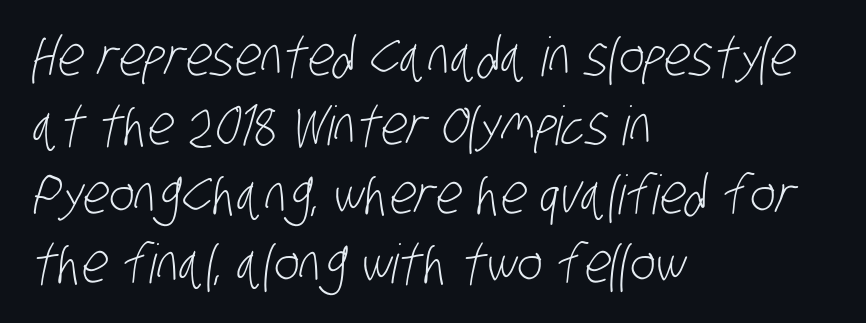
Q: Is the text bold? A: No.
Q: Is the typeface a serif or a sans-serif typeface? A: Sans-serif.
Q: Is the text underlined? A: No.
Q: How is the paragraph aligned? A: Left-aligned.
Q: Is the spacing between letters normal or unusually wide? A: Normal.
Q: Is the spacing between lines tight, normal or loose? A: Normal.
Q: Width (condensed, normal, or wide)? A: Condensed.
Q: Stroke contrast? A: Low.
Q: x-height? A: Large.
Q: Monospaced? A: No.
